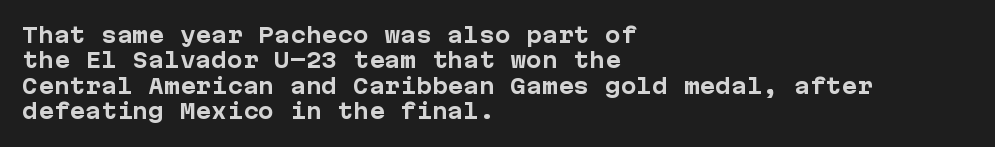
Q: Is the text bold? A: Yes.
Q: Is the text italic (slanted)? A: No, it is upright.
Q: Is the text underlined? A: No.
Q: How is the paragraph aligned? A: Left-aligned.
Q: Is the spacing between letters normal or unusually wide? A: Normal.
